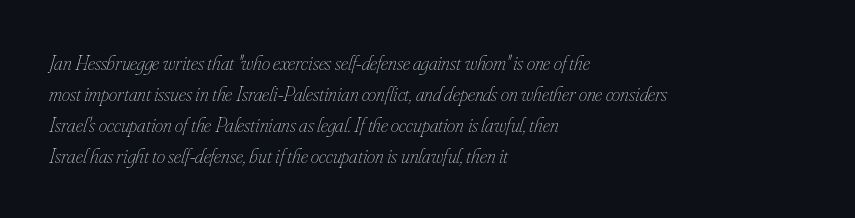
Q: Is the text bold? A: No.
Q: Is the text italic (slanted)? A: Yes, it leans right by about 16 degrees.
Q: Is the text underlined? A: No.
Q: How is the paragraph aligned? A: Left-aligned.
Q: Is the spacing between letters normal or unusually wide? A: Normal.
Q: Is the spacing between lines tight, normal or loose? A: Normal.
